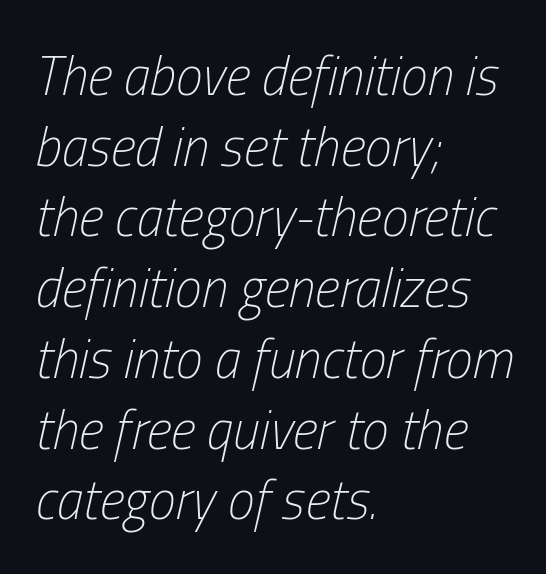
{"italic": "yes", "lean": "right", "slant_degrees": 13, "bold": "no", "weight": "light", "width": "condensed", "stroke_contrast": "low", "x_height": "medium", "monospaced": "no", "underline": "no", "align": "left", "line_spacing": "normal", "line_spacing_ratio": 1.31, "letter_spacing": "normal", "letter_spacing_em": 0.0, "glyph_px": 54}
